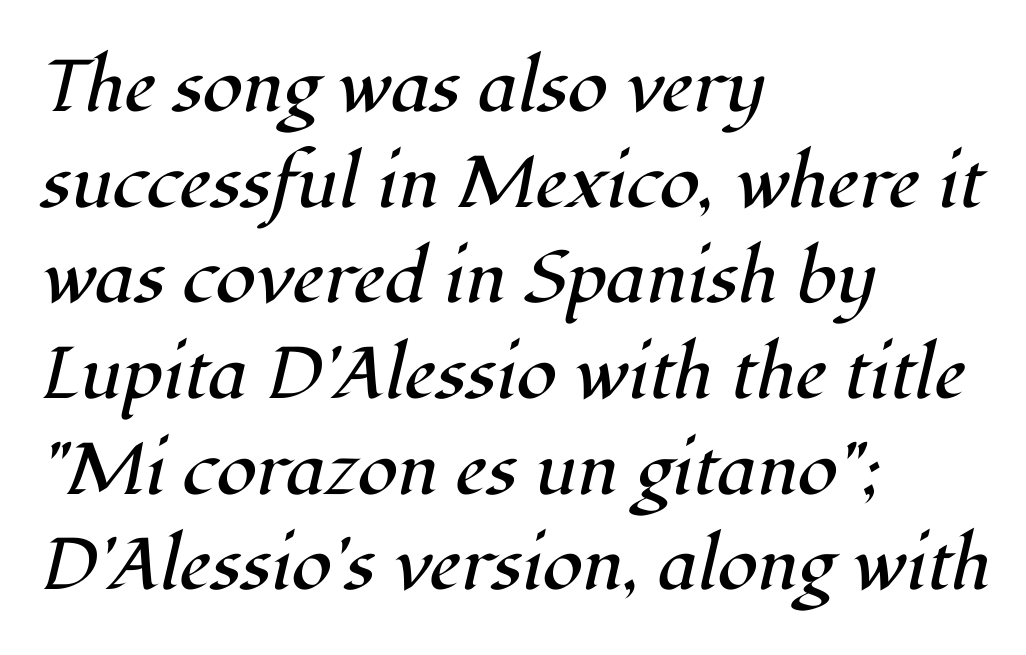
{"serif": "yes", "italic": "yes", "lean": "right", "slant_degrees": 12, "bold": "no", "weight": "regular", "width": "normal", "stroke_contrast": "high", "x_height": "medium", "monospaced": "no", "underline": "no", "align": "left", "line_spacing": "normal", "line_spacing_ratio": 1.31, "letter_spacing": "normal", "letter_spacing_em": 0.0, "glyph_px": 73}
